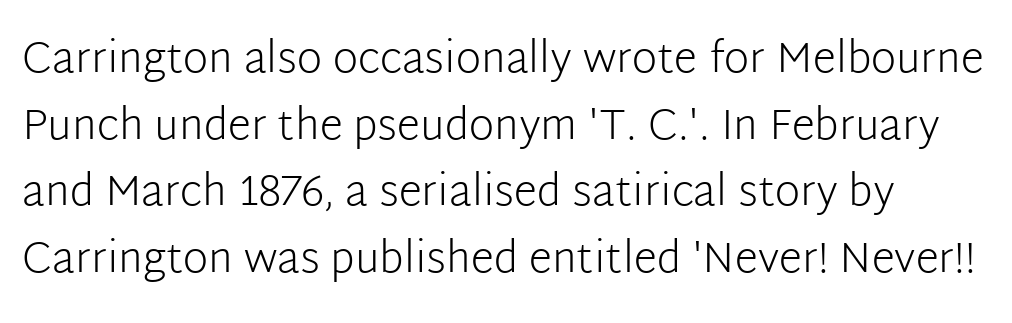
Posture: upright roman. A clean baseline with only descenders dipping below it. The letters sit at their default tracking, neither squeezed nor spread. Note the varied advance widths — an 'i' is clearly narrower than an 'm'. If you measured baseline to baseline, you'd find a middling distance. Letters have the restrained weight of plain body copy at most.
